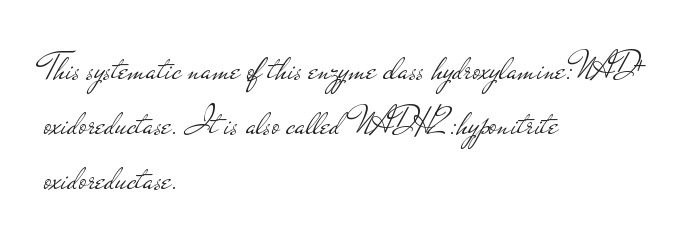
{"serif": "no", "bold": "no", "weight": "light", "width": "wide", "stroke_contrast": "low", "x_height": "small", "monospaced": "no", "underline": "no", "align": "left", "line_spacing": "normal", "line_spacing_ratio": 1.45, "letter_spacing": "normal", "letter_spacing_em": 0.0, "glyph_px": 38}
